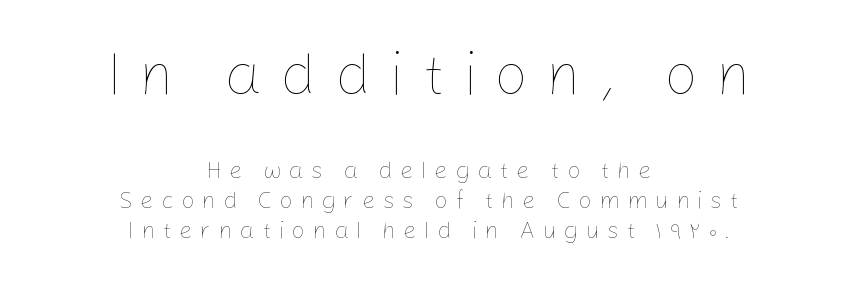
Q: Is the text bold? A: No.
Q: Is the text italic (slanted)? A: No, it is upright.
Q: Is the text underlined? A: No.
Q: How is the paragraph aligned? A: Centered.
Q: Is the spacing between letters normal or unusually wide? A: Unusually wide.
Q: Is the spacing between lines tight, normal or loose? A: Normal.
Q: Which block of text is set in a larger size, the first (top) or the second (bottom)? A: The first (top) one.
Q: Width (condensed, normal, or wide)? A: Normal.
Q: Stroke contrast? A: Low.
Q: x-height? A: Medium.
Q: Monospaced? A: No.
